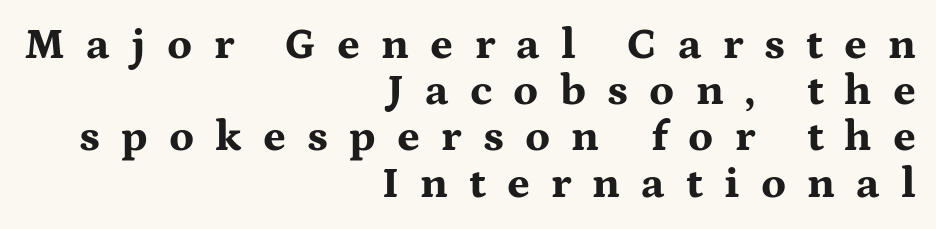
A typesetter would call this proportional, since set widths differ per character. Where is the straight margin? On the right. Cramped leading. Only glyphs here, with clear space below each row. Words appear elongated and porous because spacing is wide.
